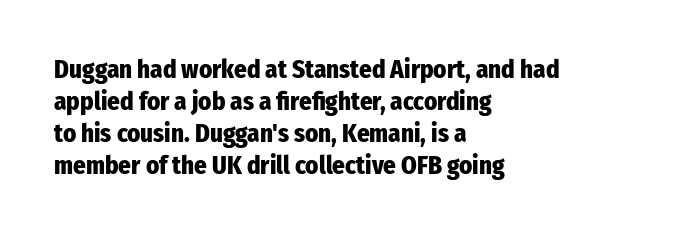
Q: Is the text bold? A: Yes.
Q: Is the text italic (slanted)? A: No, it is upright.
Q: Is the text underlined? A: No.
Q: How is the paragraph aligned? A: Left-aligned.
Q: Is the spacing between letters normal or unusually wide? A: Normal.
Q: Is the spacing between lines tight, normal or loose? A: Normal.
